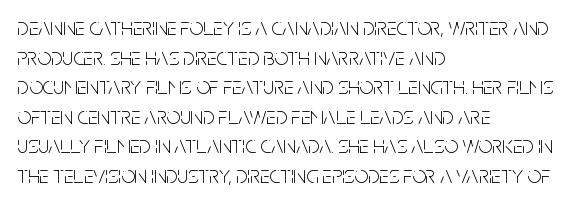
{"italic": "no", "bold": "no", "underline": "no", "align": "left", "line_spacing_ratio": 1.23, "letter_spacing": "normal", "letter_spacing_em": 0.0, "glyph_px": 24}
